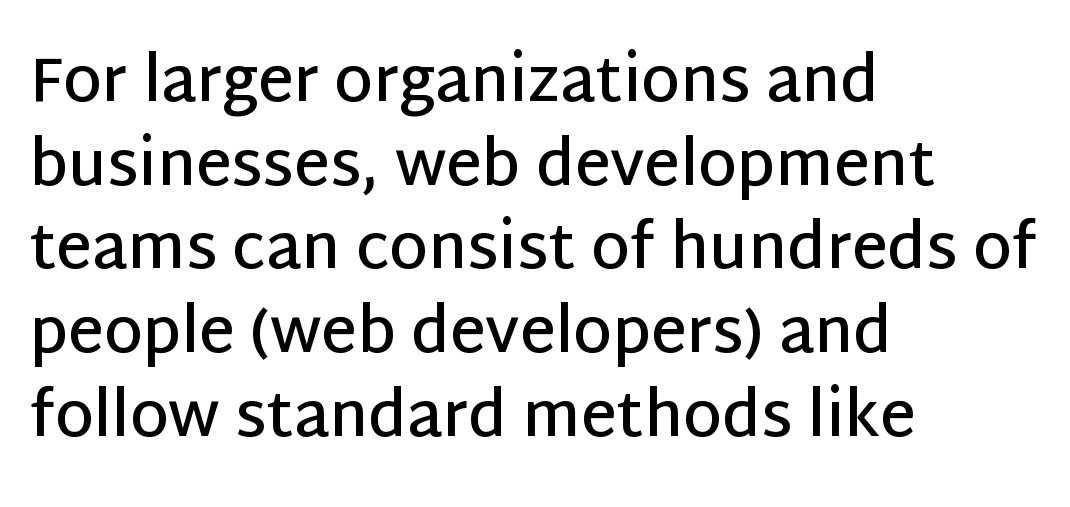
The image shows 62 px semibold sans-serif type, upright; set left-aligned, normal line spacing (1.35x), normal letter spacing, not underlined; low stroke contrast and a large x-height.
